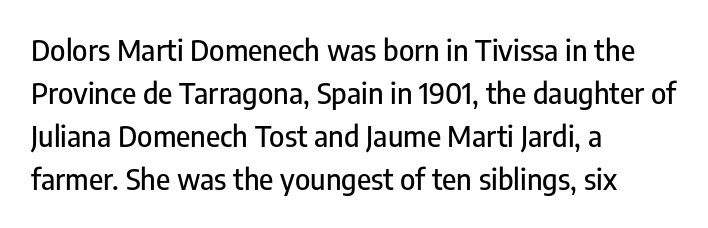
The letters stand straight up with perfectly vertical stems. Casual observation: everything's shoved over to the left. Descenders hang freely into open space. Vertical spacing — default.
